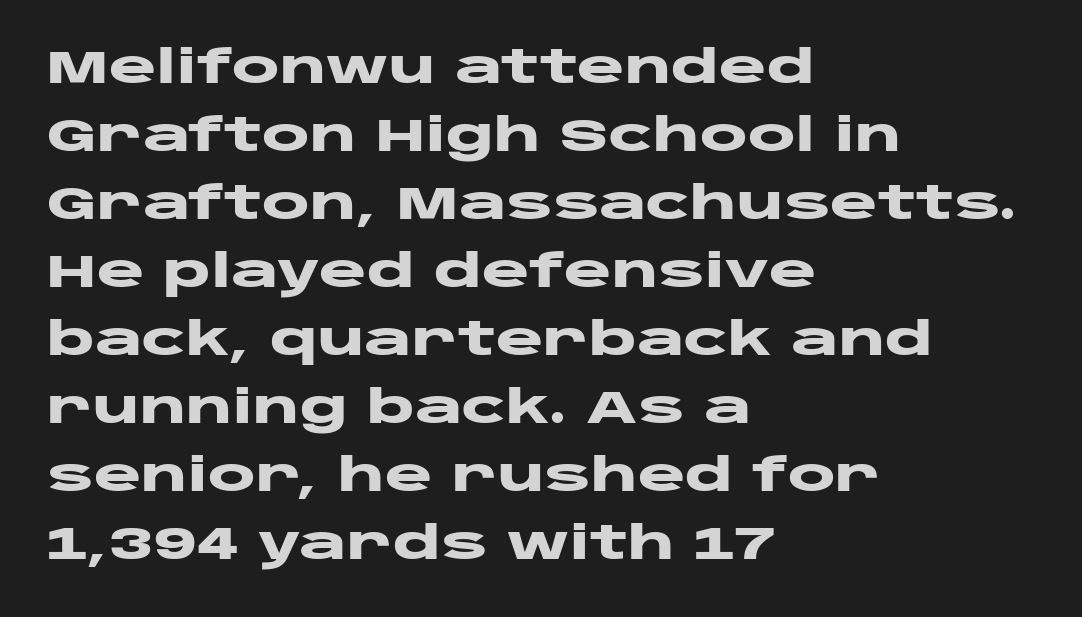
The image shows 45 px heavy, wide sans-serif type, upright; set left-aligned, normal line spacing (1.51x), normal letter spacing, not underlined; low stroke contrast and a large x-height.
